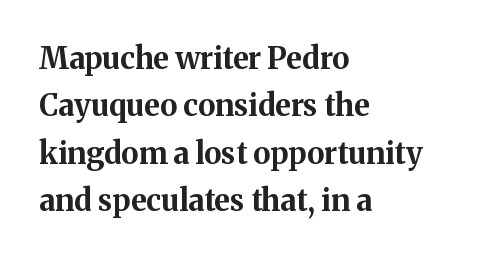
{"serif": "yes", "italic": "no", "bold": "yes", "weight": "bold", "width": "normal", "stroke_contrast": "medium", "x_height": "medium", "monospaced": "no", "underline": "no", "align": "left", "line_spacing": "normal", "line_spacing_ratio": 1.58, "letter_spacing": "normal", "letter_spacing_em": 0.0, "glyph_px": 30}
